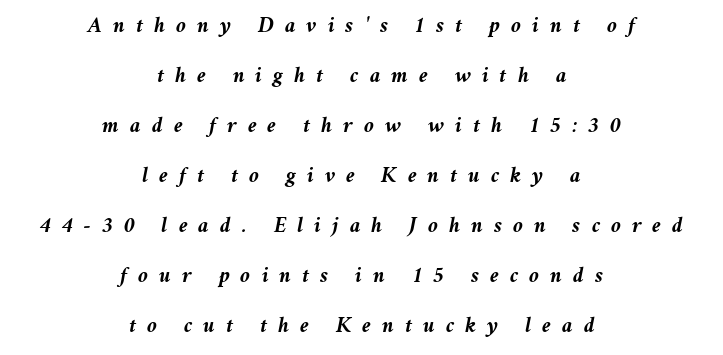
The image shows 22 px bold type, italic (leaning right); set centered, loose line spacing (2.27x), unusually wide letter spacing (+0.5 em), not underlined.
